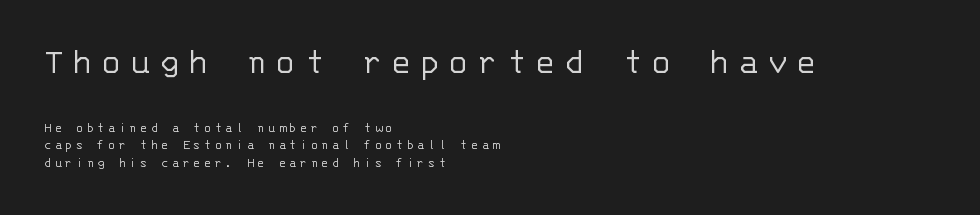
The image shows 38 px light sans-serif type, upright, monospaced; set left-aligned, line spacing 1.23x, unusually wide letter spacing (+0.27 em), not underlined; the first (top) block is 2.71x larger; low stroke contrast and a large x-height.
